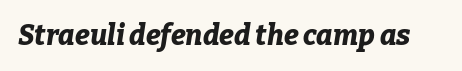
The image shows 28 px bold type, italic (leaning right); set normal letter spacing, not underlined; low stroke contrast and a medium x-height.
